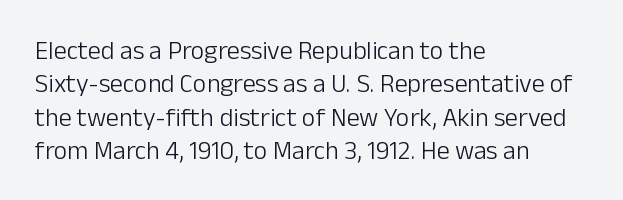
{"italic": "no", "bold": "no", "underline": "no", "align": "left", "line_spacing": "normal", "line_spacing_ratio": 1.28, "letter_spacing": "normal", "letter_spacing_em": 0.0, "glyph_px": 26}
